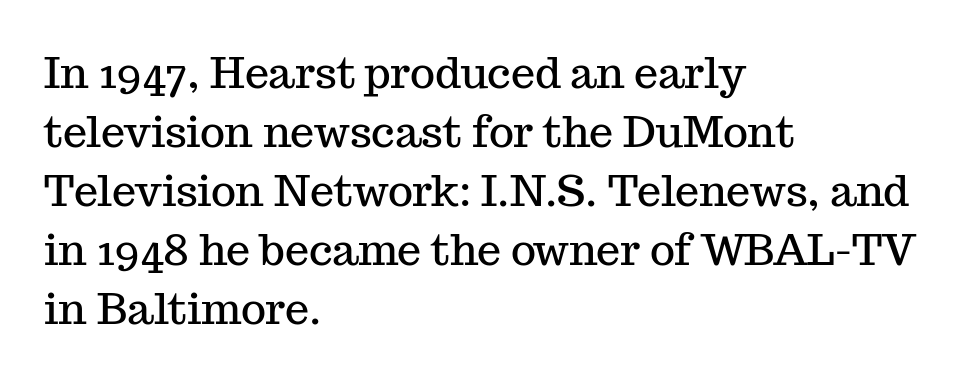
Honestly, the row spacing looks completely unremarkable. Nothing unusual about the tracking: characters are spaced as the font intends. The words here are not underlined. Notice how the passage keeps a crisp vertical edge on the left only.
